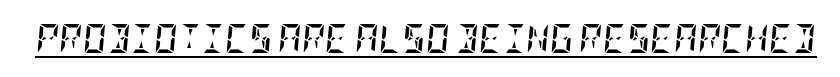
{"italic": "yes", "lean": "right", "slant_degrees": 5, "bold": "yes", "weight": "semibold", "width": "condensed", "stroke_contrast": "low", "x_height": "large", "underline": "yes", "letter_spacing": "normal", "letter_spacing_em": 0.0, "glyph_px": 29}
